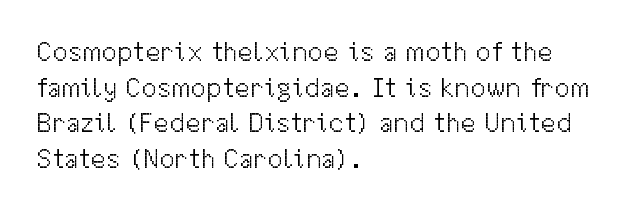
Q: Is the text bold? A: No.
Q: Is the text italic (slanted)? A: No, it is upright.
Q: Is the typeface a serif or a sans-serif typeface? A: Sans-serif.
Q: Is the text underlined? A: No.
Q: How is the paragraph aligned? A: Left-aligned.
Q: Is the spacing between letters normal or unusually wide? A: Normal.
Q: Is the spacing between lines tight, normal or loose? A: Normal.
Q: Width (condensed, normal, or wide)? A: Normal.
Q: Stroke contrast? A: Medium.
Q: x-height? A: Medium.
Q: Monospaced? A: No.
